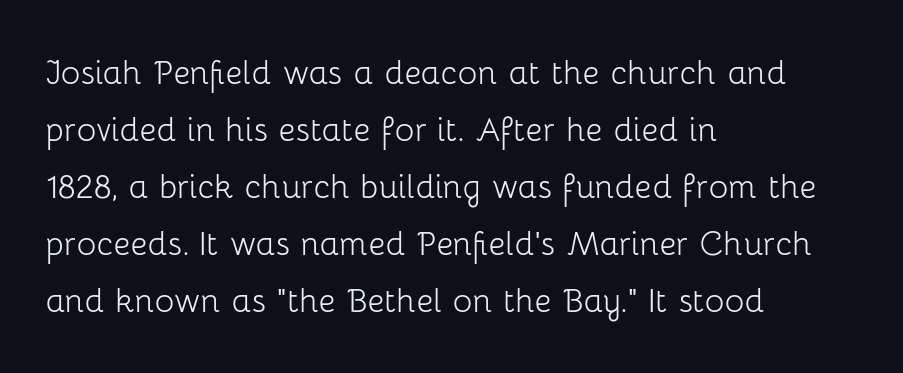
Caption: multi-line text, flush left, ragged right. The rendering shows plain stroke endings on the letterforms — a sans-serif design. Think standard paragraph weight, or any step lighter than that. Regular leading. The rendering keeps characters at their native spacing.
